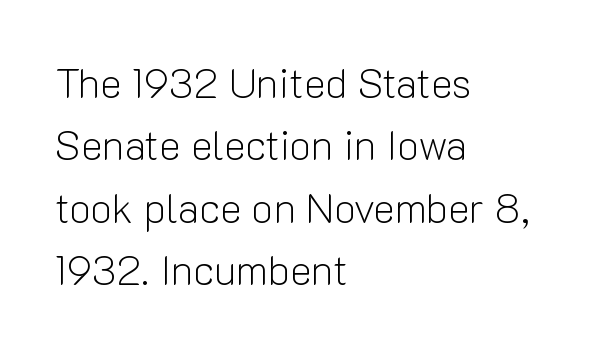
{"serif": "no", "italic": "no", "bold": "no", "weight": "light", "width": "normal", "stroke_contrast": "low", "x_height": "medium", "monospaced": "no", "underline": "no", "align": "left", "line_spacing": "normal", "line_spacing_ratio": 1.52, "letter_spacing": "normal", "letter_spacing_em": 0.0, "glyph_px": 41}
